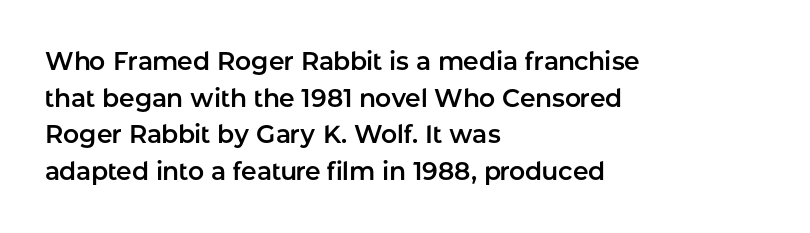
{"italic": "no", "underline": "no", "align": "left", "line_spacing": "normal", "line_spacing_ratio": 1.47, "letter_spacing": "normal", "letter_spacing_em": 0.0, "glyph_px": 25}
